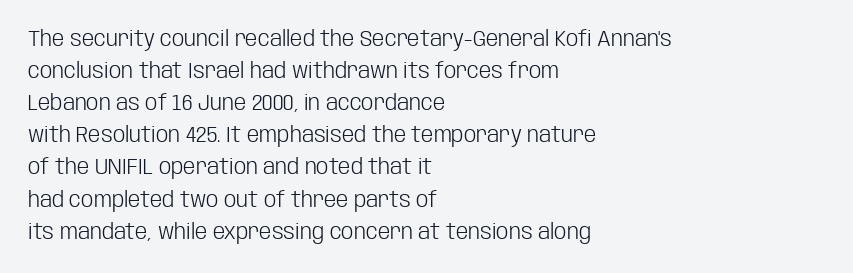
Q: Is the text bold? A: No.
Q: Is the text italic (slanted)? A: No, it is upright.
Q: Is the text underlined? A: No.
Q: How is the paragraph aligned? A: Left-aligned.
Q: Is the spacing between letters normal or unusually wide? A: Normal.
Q: Is the spacing between lines tight, normal or loose? A: Normal.
